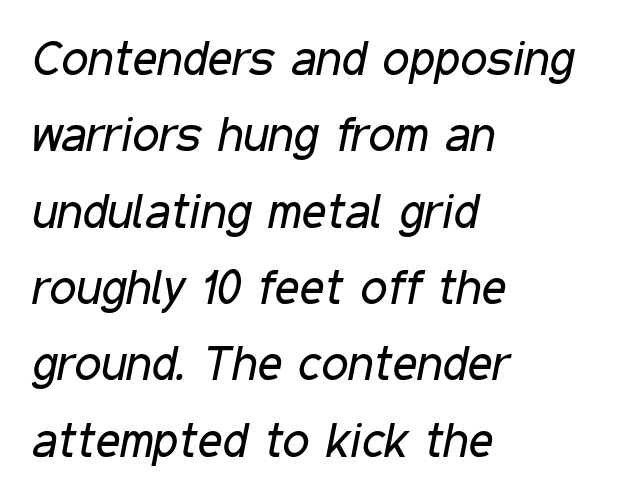
{"italic": "yes", "lean": "right", "slant_degrees": 11, "bold": "no", "weight": "regular", "width": "condensed", "stroke_contrast": "low", "x_height": "medium", "monospaced": "no", "underline": "no", "align": "left", "line_spacing": "normal", "line_spacing_ratio": 1.59, "letter_spacing": "normal", "letter_spacing_em": 0.0, "glyph_px": 48}
